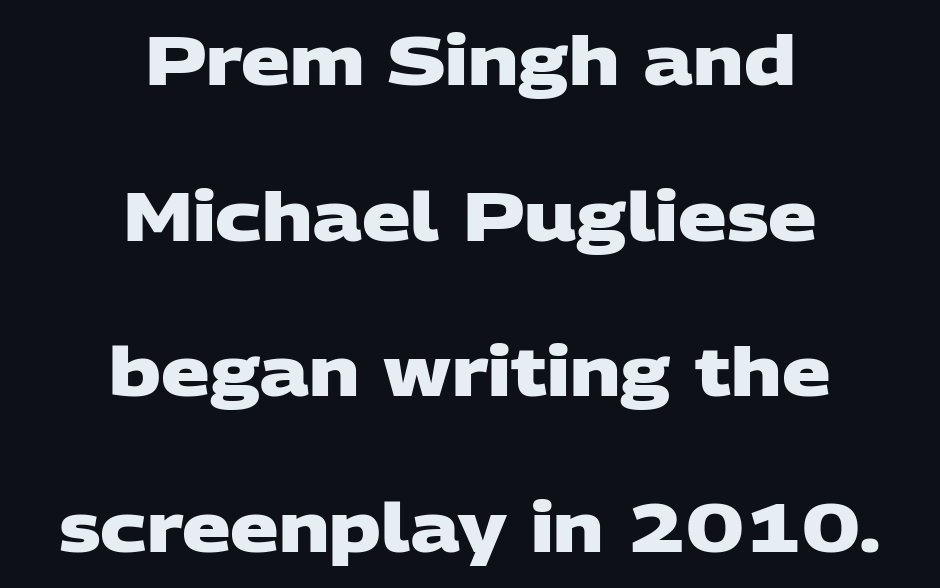
Q: Is the text bold? A: Yes.
Q: Is the typeface a serif or a sans-serif typeface? A: Sans-serif.
Q: Is the text underlined? A: No.
Q: How is the paragraph aligned? A: Centered.
Q: Is the spacing between letters normal or unusually wide? A: Normal.
Q: Is the spacing between lines tight, normal or loose? A: Loose.
Q: Width (condensed, normal, or wide)? A: Wide.
Q: Stroke contrast? A: Low.
Q: x-height? A: Large.
Q: Monospaced? A: No.
